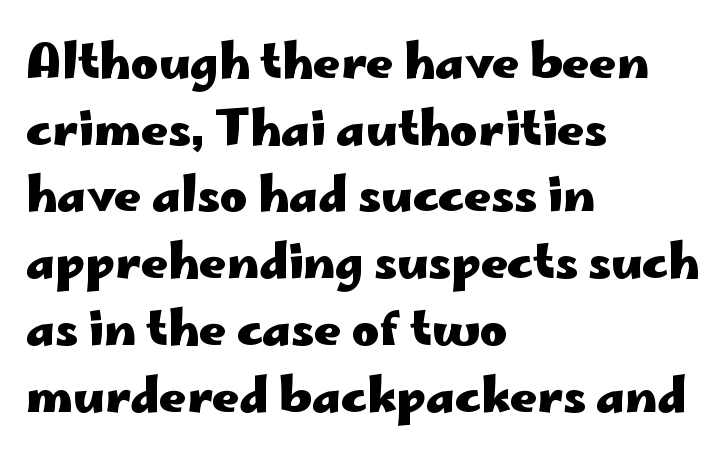
{"serif": "no", "italic": "no", "bold": "yes", "weight": "heavy", "width": "wide", "stroke_contrast": "low", "x_height": "small", "monospaced": "no", "underline": "no", "align": "left", "line_spacing": "normal", "line_spacing_ratio": 1.42, "letter_spacing": "normal", "letter_spacing_em": 0.0, "glyph_px": 47}
